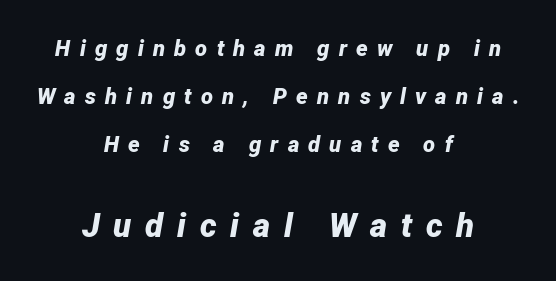
{"italic": "yes", "lean": "right", "slant_degrees": 12, "bold": "yes", "weight": "bold", "width": "normal", "stroke_contrast": "low", "x_height": "medium", "monospaced": "no", "underline": "no", "align": "center", "line_spacing": "loose", "line_spacing_ratio": 2.19, "letter_spacing": "wide", "letter_spacing_em": 0.42, "larger_block": "second", "size_ratio": 1.5, "glyph_px": 33}
